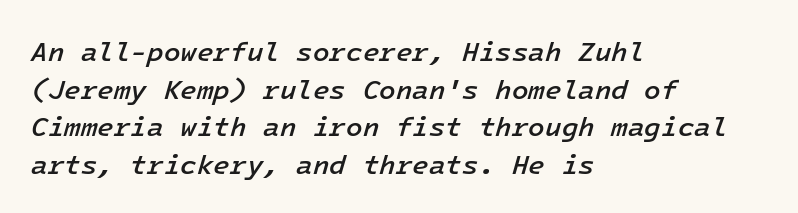
Q: Is the text bold? A: Semi-bold.
Q: Is the text italic (slanted)? A: Yes, it leans right by about 16 degrees.
Q: Is the text underlined? A: No.
Q: How is the paragraph aligned? A: Left-aligned.
Q: Is the spacing between letters normal or unusually wide? A: Normal.
Q: Is the spacing between lines tight, normal or loose? A: Normal.
